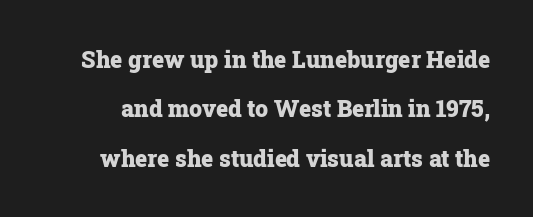
The rendering uses a bold face; every stroke is thick and dark. The letters stand upright; this is a roman face. Words appear dense and cohesive because spacing is normal. The glyphs are unaccompanied by any horizontal stroke below them. The leading is generous, giving the passage an open texture.
